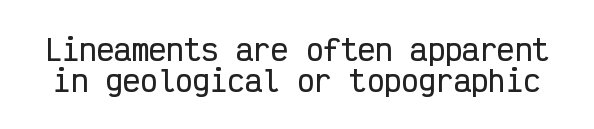
Does the lettering tilt? It doesn't — this is upright. These lines are rendered in a fixed-pitch font. The gaps between neighbouring characters are ordinary and unremarkable. The rendering uses a small line-height, squeezing the rows. Unmarked baselines from the first word to the last. Unlike a traditional serif, this face leaves its strokes unadorned.
